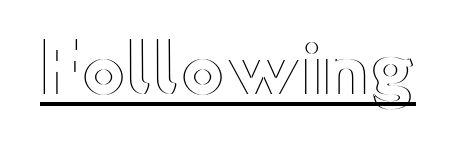
{"italic": "no", "width": "wide", "x_height": "small", "monospaced": "no", "underline": "yes", "letter_spacing": "normal", "letter_spacing_em": 0.0, "glyph_px": 67}
